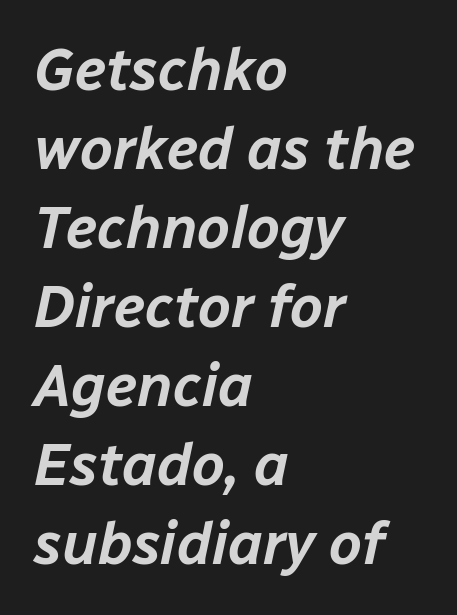
Q: Is the text italic (slanted)? A: Yes, it leans right by about 12 degrees.
Q: Is the text underlined? A: No.
Q: How is the paragraph aligned? A: Left-aligned.
Q: Is the spacing between letters normal or unusually wide? A: Normal.
Q: Is the spacing between lines tight, normal or loose? A: Normal.
Q: Width (condensed, normal, or wide)? A: Normal.
Q: Stroke contrast? A: Low.
Q: x-height? A: Medium.
Q: Monospaced? A: No.
